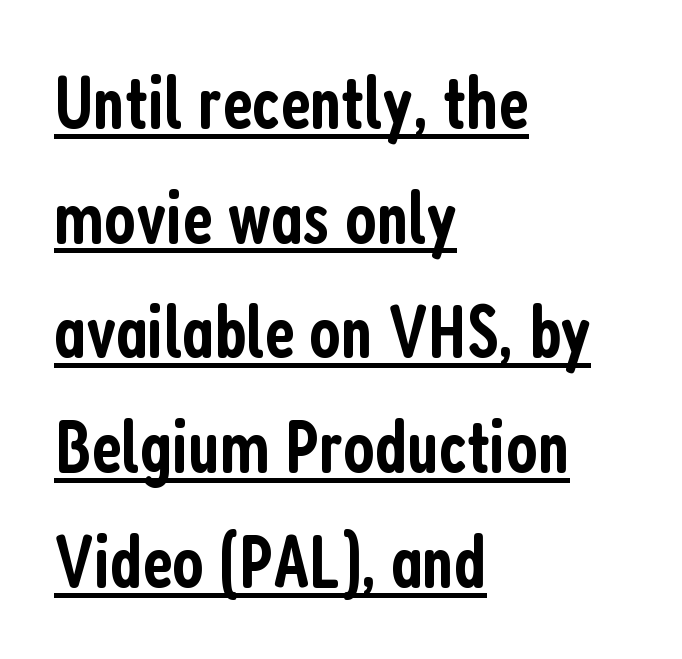
Q: Is the text bold? A: Semi-bold.
Q: Is the text italic (slanted)? A: No, it is upright.
Q: Is the typeface a serif or a sans-serif typeface? A: Sans-serif.
Q: Is the text underlined? A: Yes.
Q: How is the paragraph aligned? A: Left-aligned.
Q: Is the spacing between letters normal or unusually wide? A: Normal.
Q: Is the spacing between lines tight, normal or loose? A: Normal.
Q: Width (condensed, normal, or wide)? A: Condensed.
Q: Stroke contrast? A: Low.
Q: x-height? A: Medium.
Q: Monospaced? A: No.
